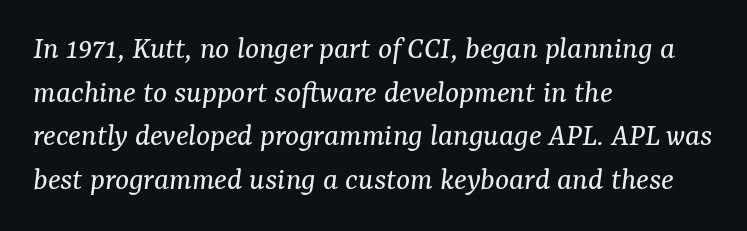
The tracking reads as untouched default to a designer's eye. You can tell from the footed stems that serif type was used. Is this a heavy cut? Hardly; it is regular or lighter. If you drew a ruler down the left edge, every line would touch it.
